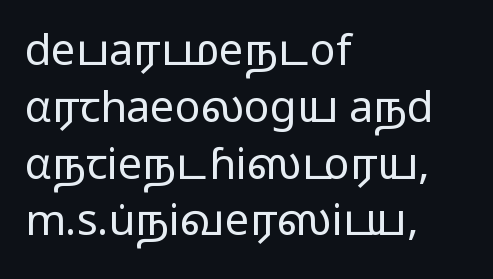
The image shows 43 px regular-weight, wide sans-serif type, upright; set left-aligned, normal line spacing (1.32x), normal letter spacing, not underlined; low stroke contrast and a medium x-height.
